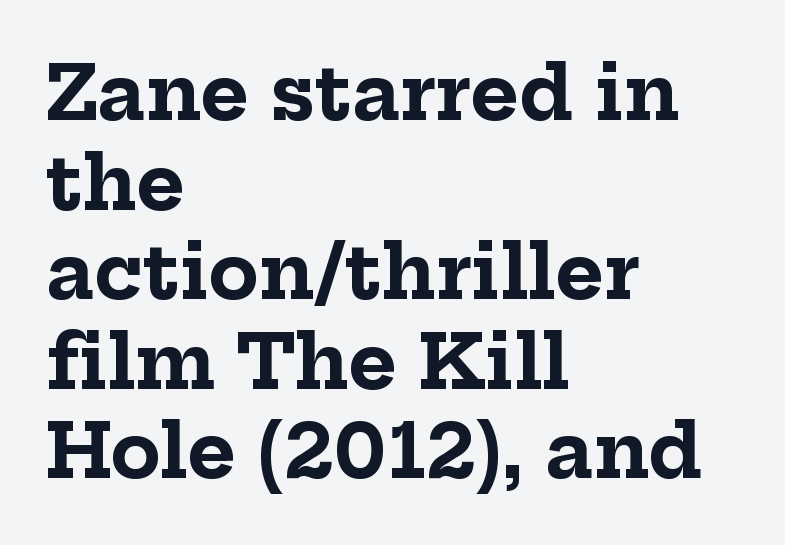
When letters stand straight like this, we call the style roman or upright. A serif font was chosen for this passage. Students, note that the glyphs here touch the page at normal intervals. Set as a true bold cut, around the 700 mark. Underlining? Definitely not there.
